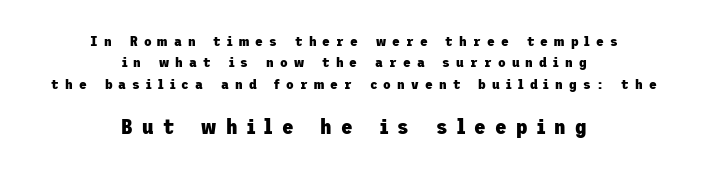
The image shows 21 px bold type, upright; set centered, normal line spacing (1.53x), unusually wide letter spacing (+0.44 em), not underlined; the second (bottom) block is 1.5x larger.
